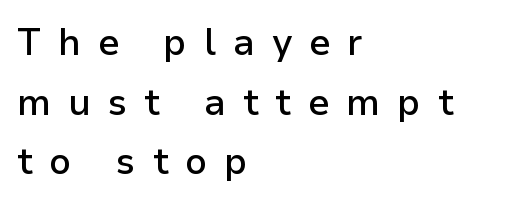
Q: Is the text bold? A: Semi-bold.
Q: Is the text italic (slanted)? A: No, it is upright.
Q: Is the typeface a serif or a sans-serif typeface? A: Sans-serif.
Q: Is the text underlined? A: No.
Q: How is the paragraph aligned? A: Left-aligned.
Q: Is the spacing between letters normal or unusually wide? A: Unusually wide.
Q: Is the spacing between lines tight, normal or loose? A: Normal.
Q: Width (condensed, normal, or wide)? A: Normal.
Q: Stroke contrast? A: Low.
Q: x-height? A: Medium.
Q: Monospaced? A: No.
